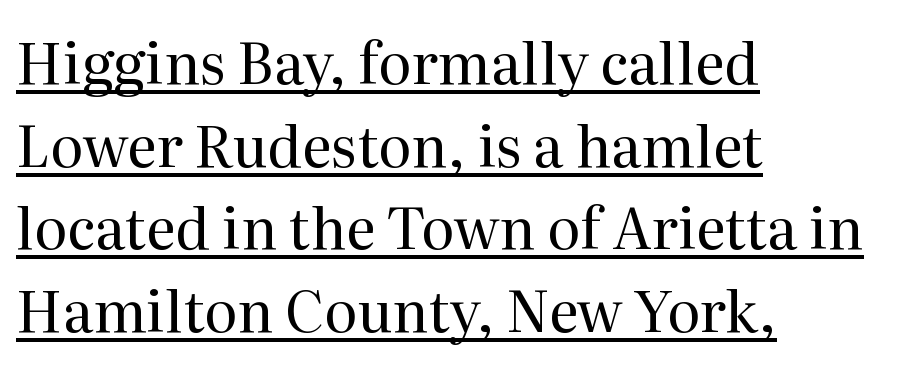
The image shows 57 px regular-weight serif type, upright; set left-aligned, normal line spacing (1.45x), normal letter spacing, underlined; medium stroke contrast and a medium x-height.
